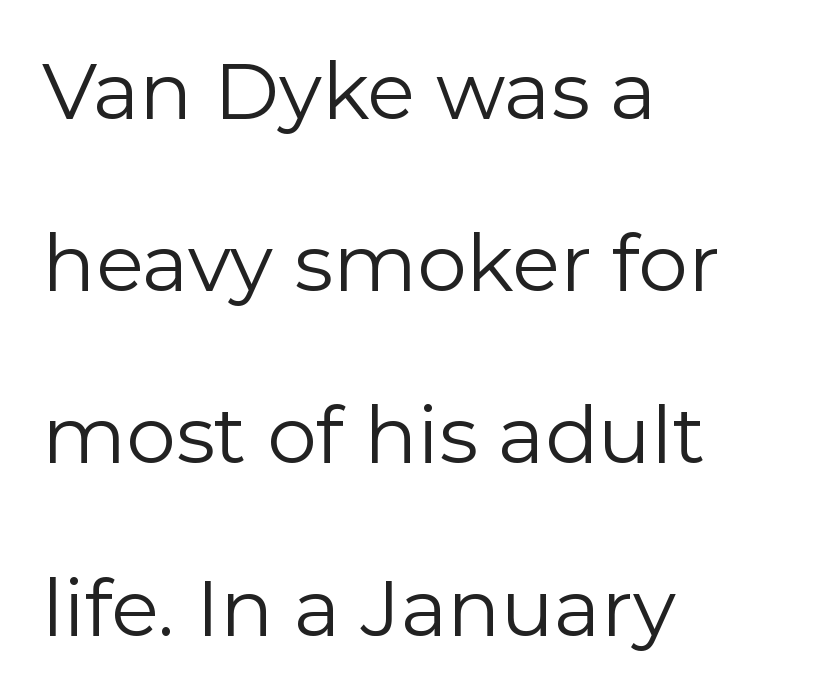
Is this a sans? Yes — the strokes have no serifs. The font sits on the lighter half of the weight spectrum, regular included. The type is set solid horizontally, with unmodified tracking. The space beneath each line is pristine and unruled. Compared with a centered layout, this one pins lines to the left instead.
